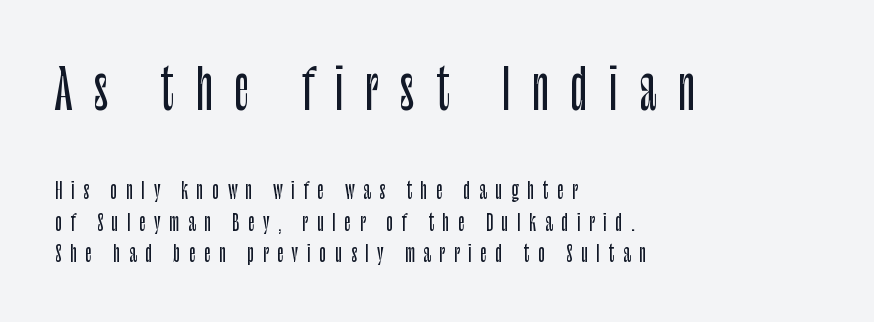
{"serif": "no", "italic": "no", "width": "condensed", "stroke_contrast": "low", "x_height": "large", "monospaced": "no", "underline": "no", "align": "left", "line_spacing": "normal", "line_spacing_ratio": 1.44, "letter_spacing": "wide", "letter_spacing_em": 0.4, "larger_block": "first", "size_ratio": 2.45, "glyph_px": 54}
